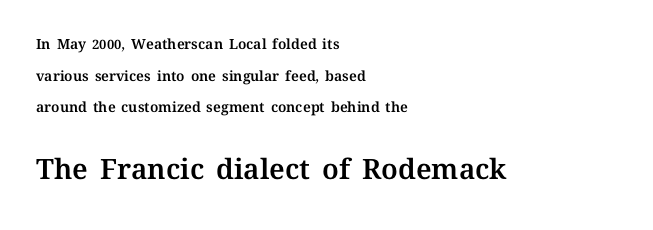
The image shows 28 px text type, upright; set left-aligned, loose line spacing (2.26x), normal letter spacing, not underlined; the second (bottom) block is 2.0x larger; medium stroke contrast and a medium x-height.
